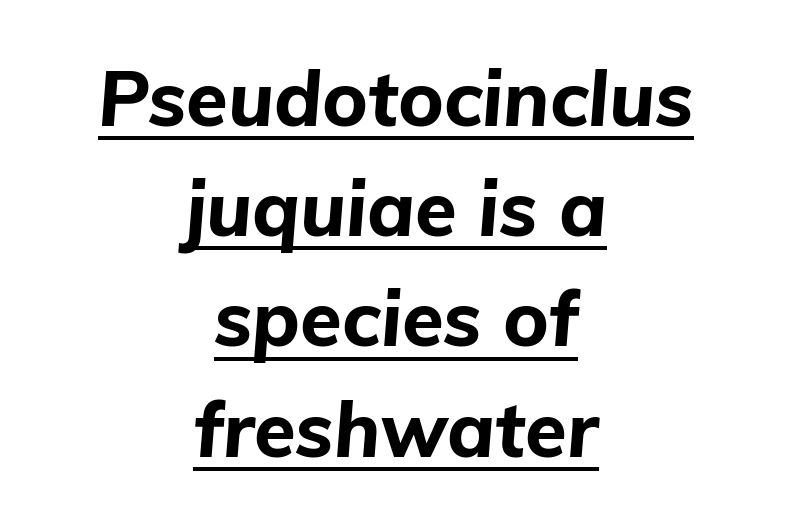
Compared with a flush-left layout, this one balances lines on the center instead. The axis of the letterforms is tilted away from vertical. The line-height multiplier appears to be the usual default. Letter spacing: default. Decoration check: the copy is underlined.
